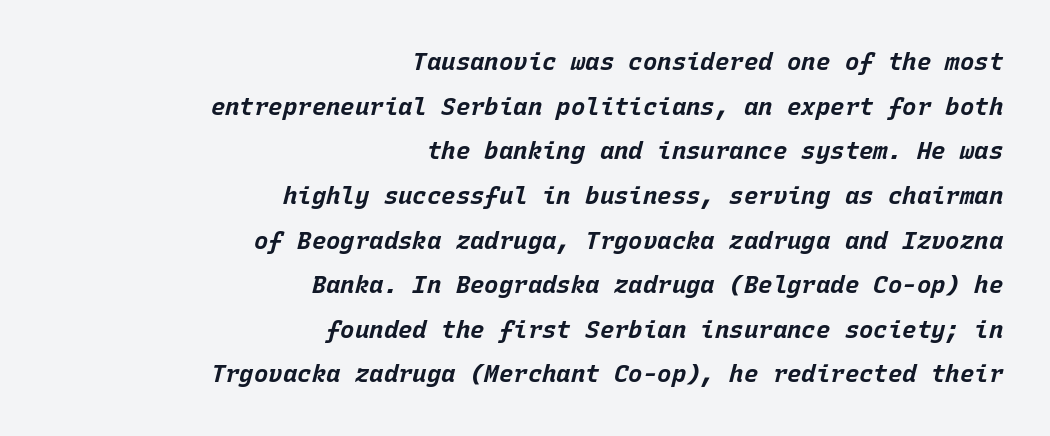
Notice how the passage keeps a crisp vertical edge on the right only. Pretty heavy lettering here — definitely bold. This sample uses plain, unmodified letter spacing. Anything drawn beneath the words? Only blank space. Characters are canted at an angle relative to the baseline's perpendicular.
